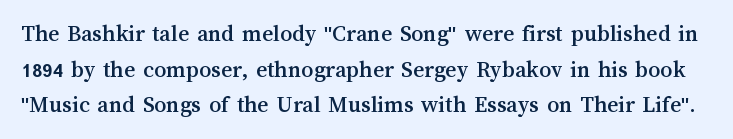
Glance below the letters and you will spot only blank space. It's the straight-up-and-down kind of type. There is no visible air inserted between adjacent glyphs. If you measured baseline to baseline, you'd find a middling distance.
